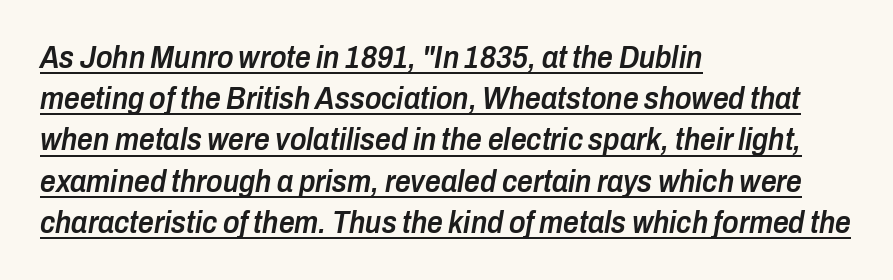
{"italic": "yes", "lean": "right", "slant_degrees": 10, "bold": "semi", "weight": "semibold", "width": "condensed", "stroke_contrast": "low", "x_height": "medium", "monospaced": "no", "underline": "yes", "align": "left", "line_spacing": "normal", "line_spacing_ratio": 1.33, "letter_spacing": "normal", "letter_spacing_em": 0.0, "glyph_px": 31}
